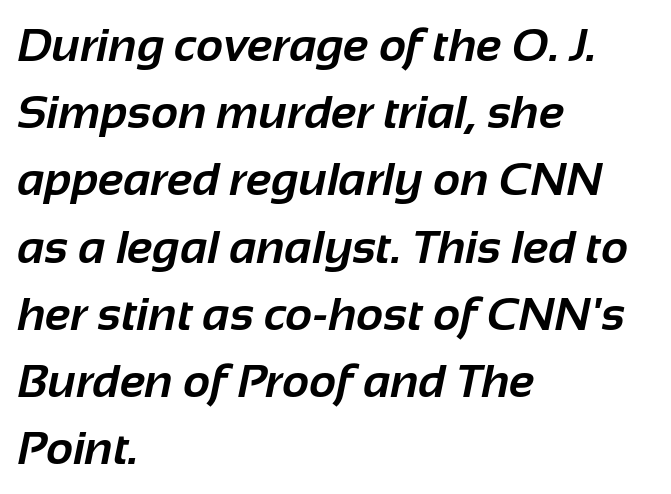
{"serif": "no", "bold": "yes", "weight": "bold", "width": "normal", "stroke_contrast": "low", "x_height": "medium", "monospaced": "no", "underline": "no", "align": "left", "line_spacing": "normal", "line_spacing_ratio": 1.43, "letter_spacing": "normal", "letter_spacing_em": 0.0, "glyph_px": 47}
